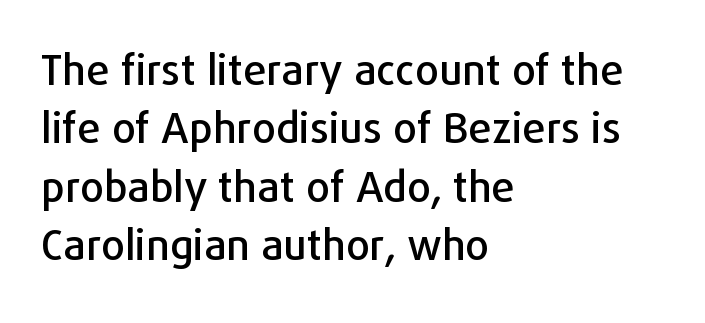
The font's upright variant was chosen for this text. The letterforms sit shoulder to shoulder at normal distance. A clean baseline with only descenders dipping below it. Is this a fixed-width face? No — the glyphs have proportional, varying widths.
